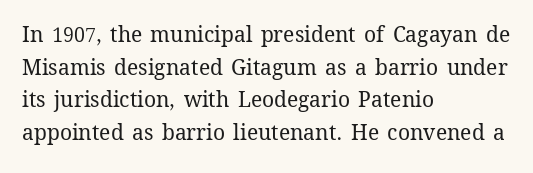
{"italic": "no", "bold": "no", "underline": "no", "align": "left", "line_spacing": "normal", "line_spacing_ratio": 1.55, "letter_spacing": "normal", "letter_spacing_em": 0.0, "glyph_px": 21}
